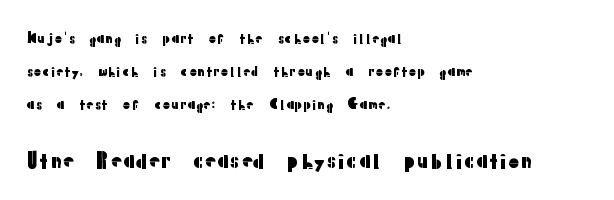
Underlining? Definitely not there. Nobody touched the tracking dial on this one. The emphasis by scale lands on block number two, below. Notice how the stems are strictly vertical — no italics here. This rendering uses left alignment, leaving the right contour irregular. A great deal of white space separates one row of letters from the next.
